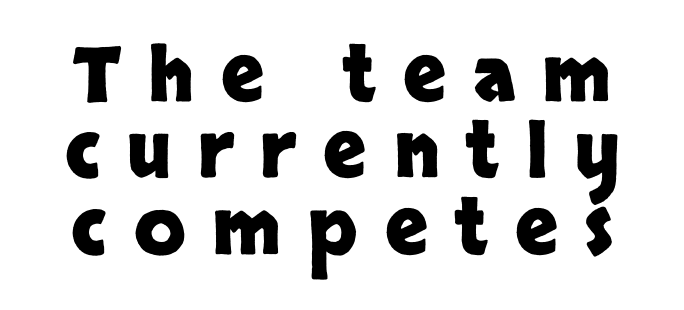
The image shows 75 px heavy sans-serif type, upright; set tight line spacing (1.02x), unusually wide letter spacing (+0.36 em), not underlined; low stroke contrast and a large x-height.
